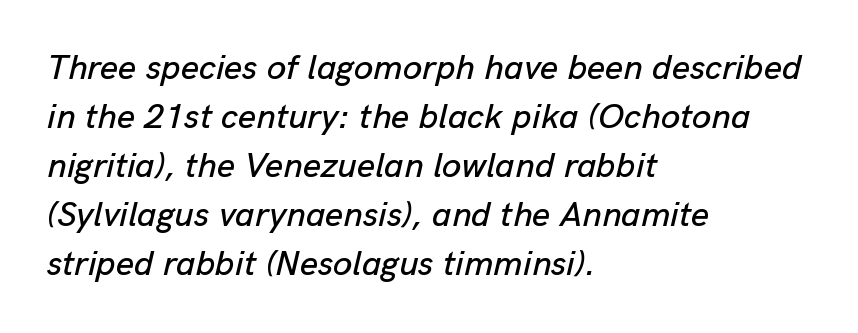
In terms of leading, this rendering sits right in the middle. This sample has the flowing, uneven cadence of proportional lettering. The zone under the glyphs is completely vacant. Honestly, the letter spacing is just normal — you wouldn't notice it. Is the block centered? No — it sits flush against the left margin. Is the type slanted? Yes — the strokes lean at a clear angle.
